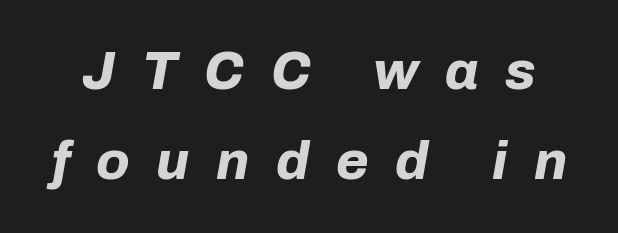
The image shows 53 px bold type, italic (leaning right); set normal line spacing (1.69x), unusually wide letter spacing (+0.5 em), not underlined; low stroke contrast and a medium x-height.
